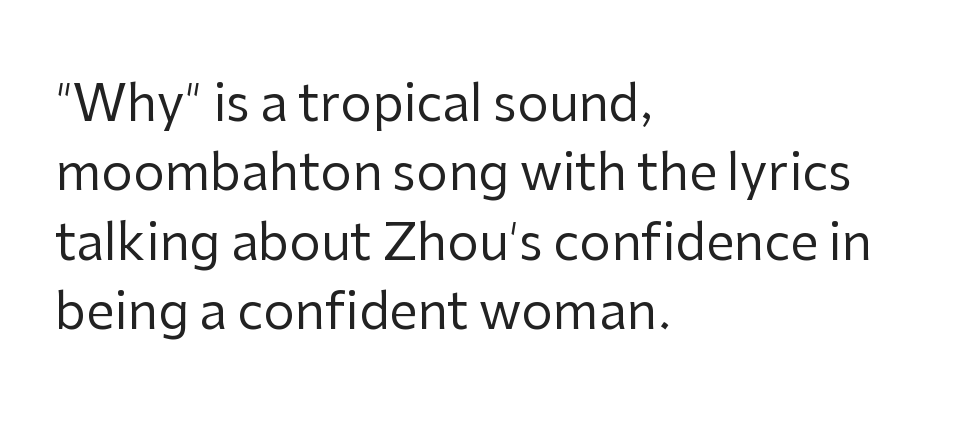
{"serif": "no", "italic": "no", "bold": "no", "weight": "regular", "width": "normal", "stroke_contrast": "low", "x_height": "medium", "monospaced": "no", "underline": "no", "align": "left", "line_spacing": "normal", "line_spacing_ratio": 1.39, "letter_spacing": "normal", "letter_spacing_em": 0.0, "glyph_px": 50}
